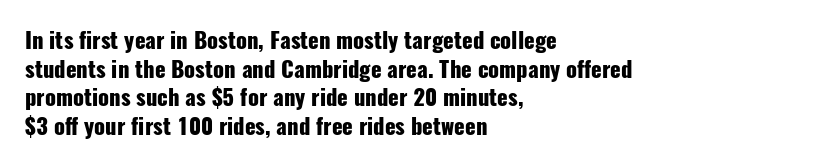
The image shows 22 px bold type, upright; set left-aligned, normal line spacing (1.3x), normal letter spacing, not underlined.
